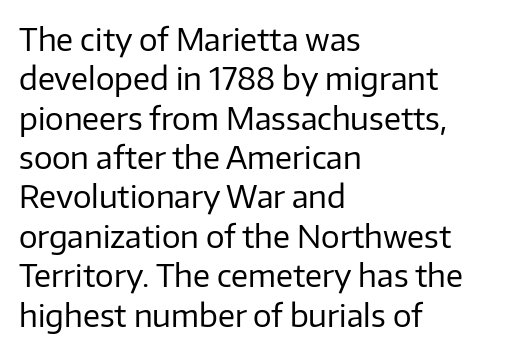
Q: Is the text bold? A: No.
Q: Is the text italic (slanted)? A: No, it is upright.
Q: Is the typeface a serif or a sans-serif typeface? A: Sans-serif.
Q: Is the text underlined? A: No.
Q: How is the paragraph aligned? A: Left-aligned.
Q: Is the spacing between letters normal or unusually wide? A: Normal.
Q: Is the spacing between lines tight, normal or loose? A: Normal.
Q: Width (condensed, normal, or wide)? A: Normal.
Q: Stroke contrast? A: Low.
Q: x-height? A: Medium.
Q: Monospaced? A: No.
